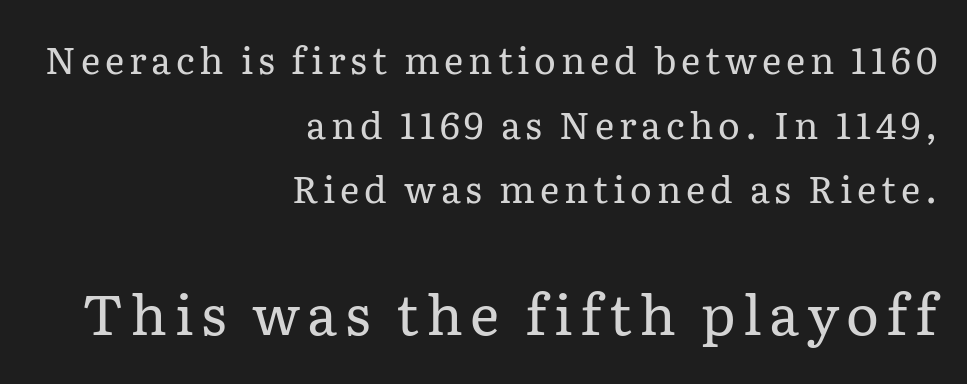
If you drew a ruler down the right edge, every line would touch it. Underlining? Definitely not there. The strokes are not fattened; the text isn't bold. Vertical strokes here are truly vertical. This rendering employs a face with finishing strokes, i.e., a serif.
